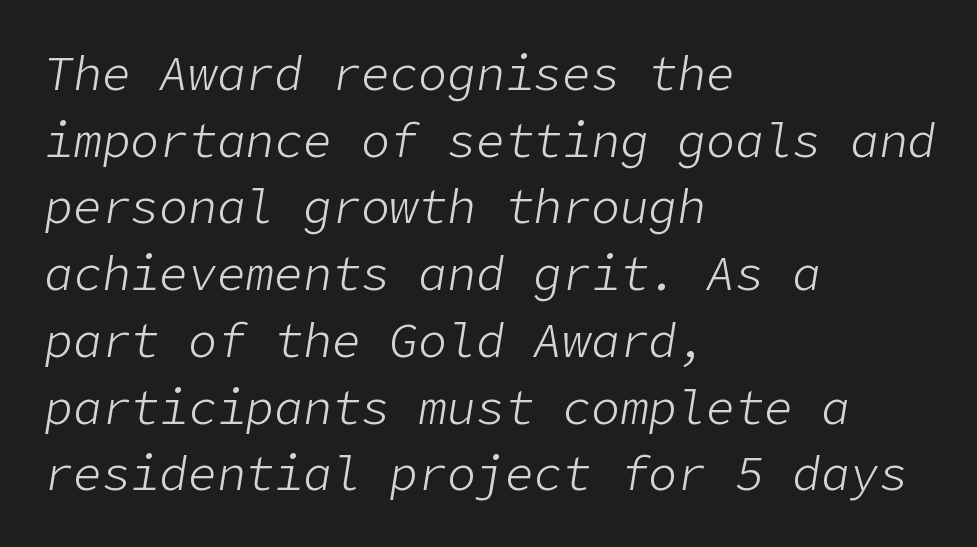
The axis of the letterforms is tilted away from vertical. Inter-character spacing is left at the font's built-in metrics. Normally led — the rows are evenly, conventionally spaced. Words float on clear page, feet unadorned. If you drew a ruler down the left edge, every line would touch it.
